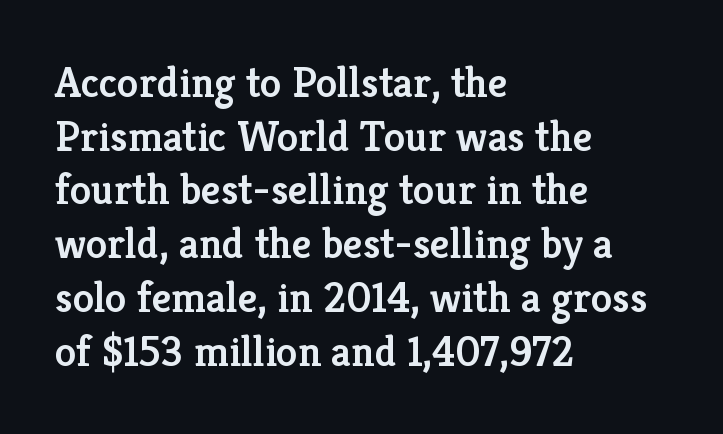
These lines are composed in type with serifs. What weight is shown? A semibold, between regular and bold. Anything drawn beneath the words? Only blank space. Note the varied advance widths — an 'i' is clearly narrower than an 'm'. Baseline-to-baseline distance is the conventional proportion of letter height.
